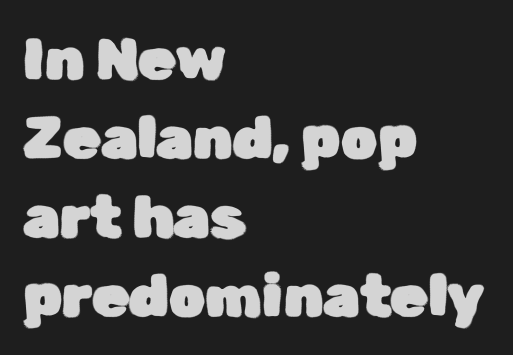
The image shows 59 px sans-serif type, upright; set left-aligned, normal line spacing (1.34x), normal letter spacing, not underlined; low stroke contrast and a medium x-height.
